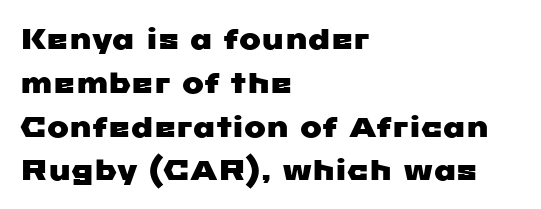
Q: Is the typeface a serif or a sans-serif typeface? A: Sans-serif.
Q: Is the text underlined? A: No.
Q: How is the paragraph aligned? A: Left-aligned.
Q: Is the spacing between letters normal or unusually wide? A: Normal.
Q: Is the spacing between lines tight, normal or loose? A: Normal.
Q: Width (condensed, normal, or wide)? A: Wide.
Q: Stroke contrast? A: Low.
Q: x-height? A: Medium.
Q: Monospaced? A: No.
